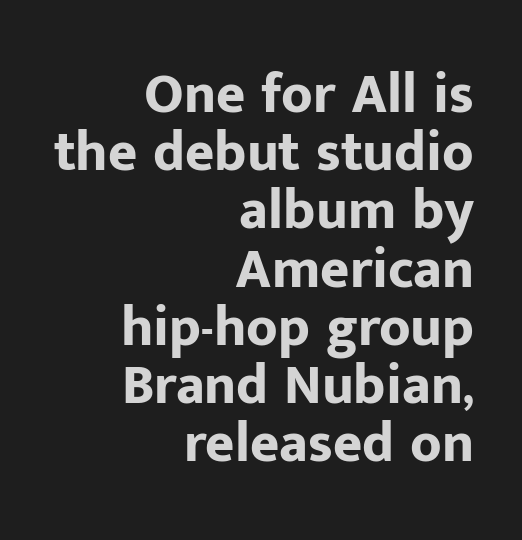
Typographically, this falls in the sans-serif category. The vertical gap from one line to the next is small. No extra tracking has been applied to these lines. Nobody drew a line under any word here. No italicization has been applied; the sample stays upright.
